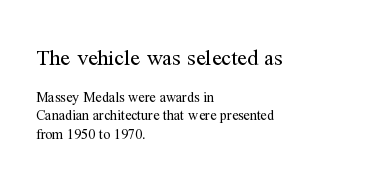
The image shows 22 px text type, upright; set left-aligned, normal line spacing (1.33x), normal letter spacing, not underlined; the first (top) block is 1.57x larger.
